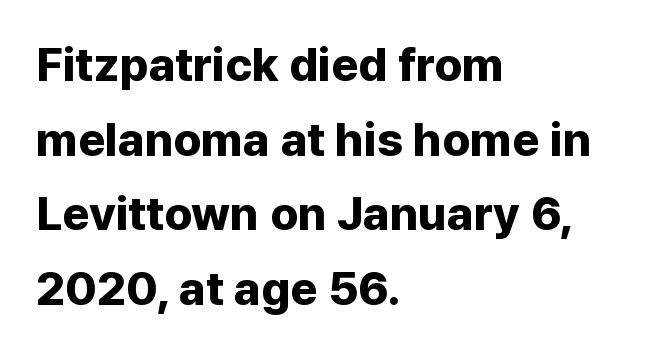
Q: Is the text bold? A: Yes.
Q: Is the text italic (slanted)? A: No, it is upright.
Q: Is the typeface a serif or a sans-serif typeface? A: Sans-serif.
Q: Is the text underlined? A: No.
Q: How is the paragraph aligned? A: Left-aligned.
Q: Is the spacing between letters normal or unusually wide? A: Normal.
Q: Is the spacing between lines tight, normal or loose? A: Normal.
Q: Width (condensed, normal, or wide)? A: Normal.
Q: Stroke contrast? A: Low.
Q: x-height? A: Medium.
Q: Monospaced? A: No.
